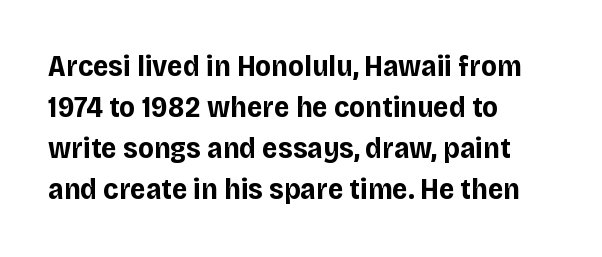
Q: Is the text bold? A: Yes.
Q: Is the text italic (slanted)? A: No, it is upright.
Q: Is the typeface a serif or a sans-serif typeface? A: Sans-serif.
Q: Is the text underlined? A: No.
Q: How is the paragraph aligned? A: Left-aligned.
Q: Is the spacing between letters normal or unusually wide? A: Normal.
Q: Is the spacing between lines tight, normal or loose? A: Normal.
Q: Width (condensed, normal, or wide)? A: Normal.
Q: Stroke contrast? A: Low.
Q: x-height? A: Large.
Q: Monospaced? A: No.
